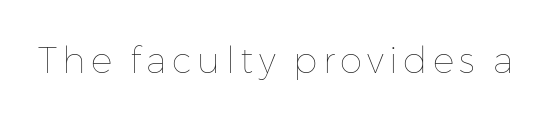
The strip under each line holds only bare page. Rendered with straight, roman letterforms. The rendering uses natural spacing where letterforms have individual widths. Stems and bowls with no extra thickness — not bold.
